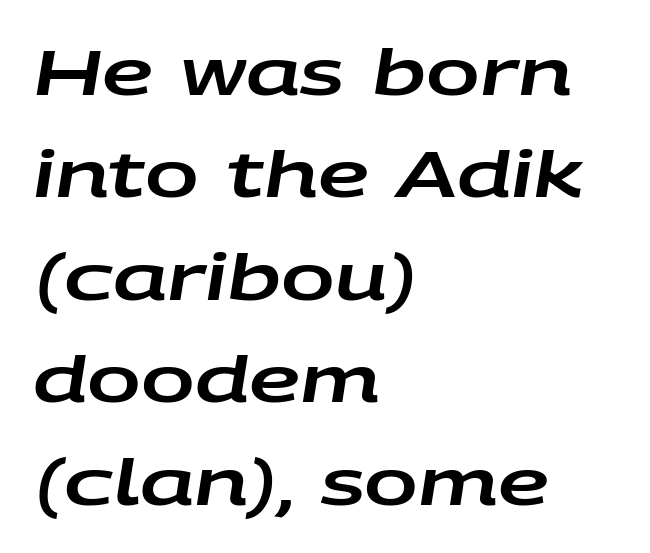
Q: Is the text italic (slanted)? A: Yes, it leans right by about 9 degrees.
Q: Is the text underlined? A: No.
Q: How is the paragraph aligned? A: Left-aligned.
Q: Is the spacing between letters normal or unusually wide? A: Normal.
Q: Is the spacing between lines tight, normal or loose? A: Normal.
Q: Width (condensed, normal, or wide)? A: Wide.
Q: Stroke contrast? A: Low.
Q: x-height? A: Large.
Q: Monospaced? A: No.
